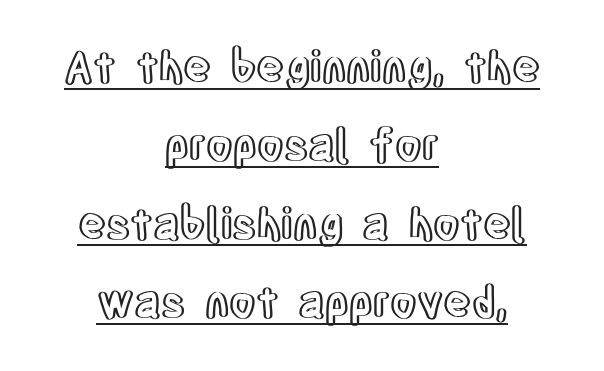
The image shows 43 px condensed type, upright; set centered, line spacing 1.82x, normal letter spacing, underlined; a large x-height.
